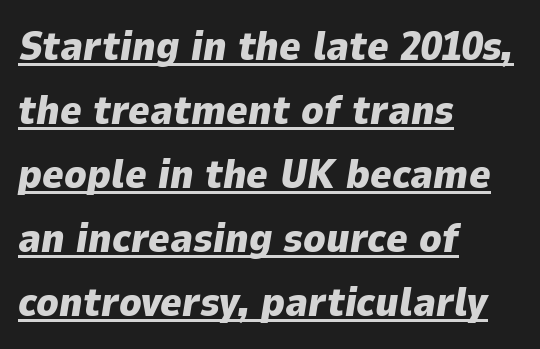
The image shows 41 px heavy type, italic (leaning right); set left-aligned, normal line spacing (1.56x), normal letter spacing, underlined; low stroke contrast and a medium x-height.
